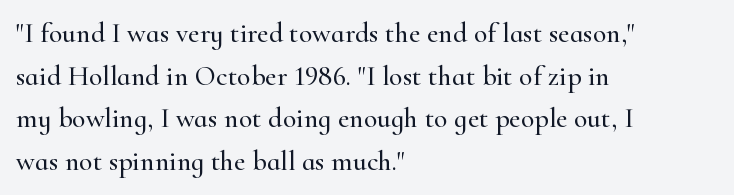
Left-aligned paragraph, ragged on the right. The space directly below the letters is spotless. Does the type have serifs? Yes, each stem ends in a small foot. Posture: upright roman. If you measured baseline to baseline, you'd find a middling distance.
